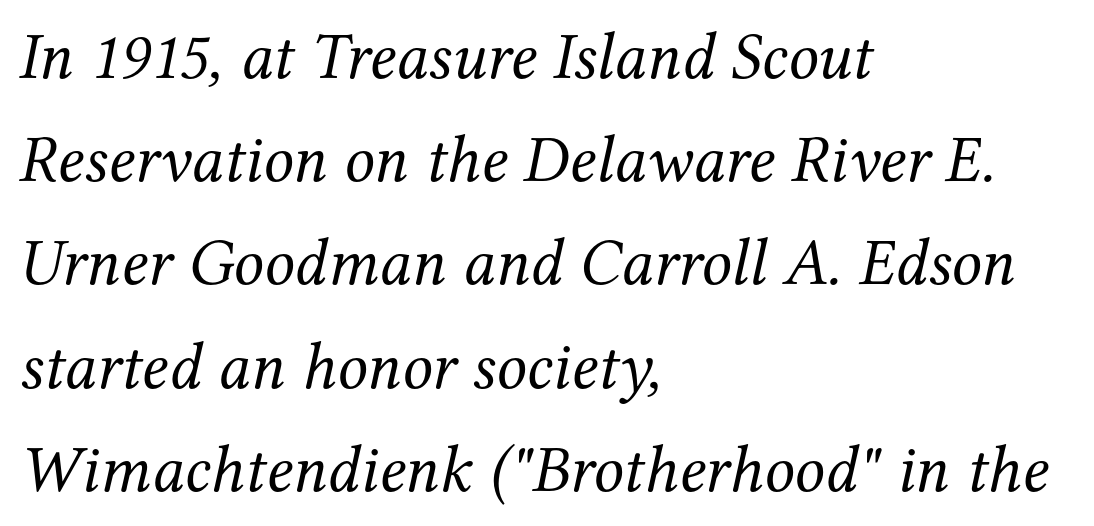
The image shows 67 px regular-weight serif type, italic (leaning right); set left-aligned, normal line spacing (1.54x), normal letter spacing, not underlined; medium stroke contrast and a medium x-height.
